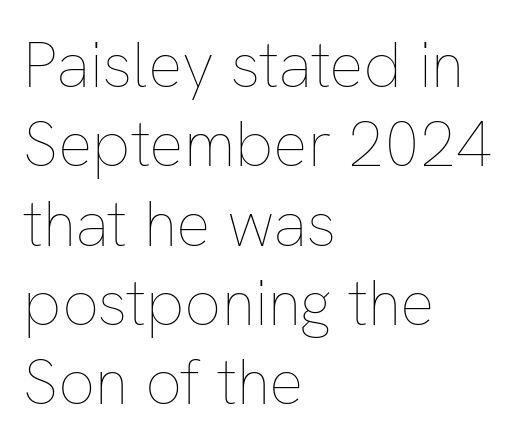
The image shows 64 px thin type, upright; set left-aligned, line spacing 1.24x, normal letter spacing, not underlined; low stroke contrast and a medium x-height.
